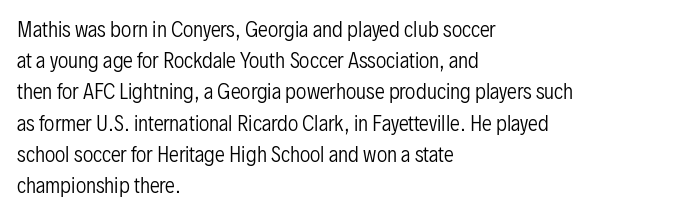
Q: Is the text bold? A: No.
Q: Is the text italic (slanted)? A: No, it is upright.
Q: Is the text underlined? A: No.
Q: How is the paragraph aligned? A: Left-aligned.
Q: Is the spacing between letters normal or unusually wide? A: Normal.
Q: Is the spacing between lines tight, normal or loose? A: Normal.
